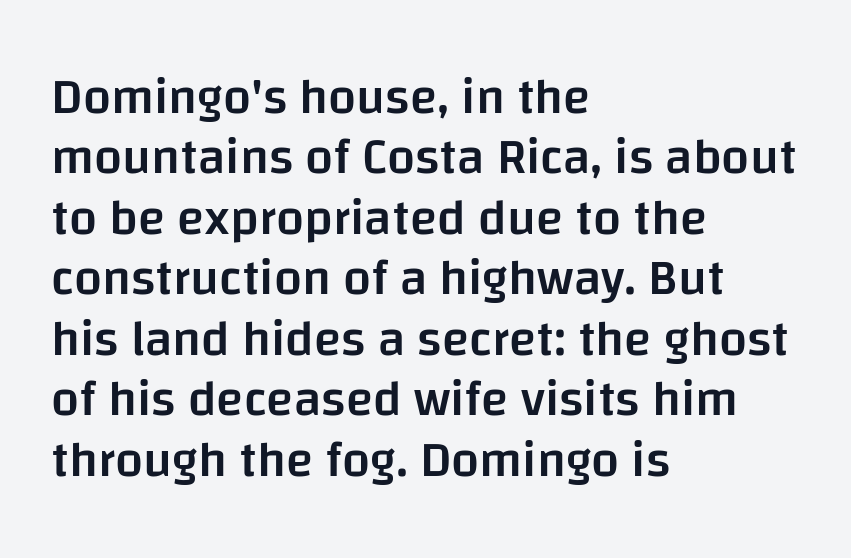
The image shows 50 px semibold sans-serif type, upright; set left-aligned, line spacing 1.21x, normal letter spacing, not underlined; low stroke contrast and a large x-height.
